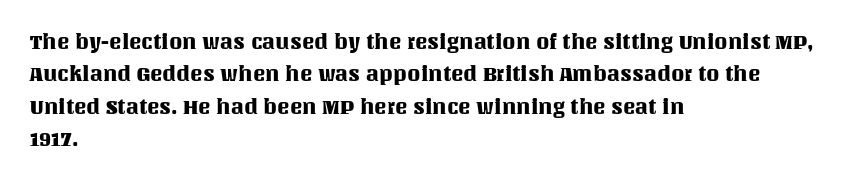
Q: Is the text italic (slanted)? A: No, it is upright.
Q: Is the text underlined? A: No.
Q: How is the paragraph aligned? A: Left-aligned.
Q: Is the spacing between letters normal or unusually wide? A: Normal.
Q: Is the spacing between lines tight, normal or loose? A: Normal.
